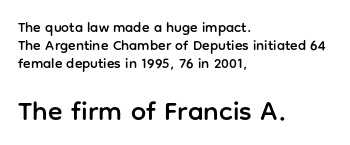
The type is set solid horizontally, with unmodified tracking. The rendering uses a moderate line-height, typical for paragraphs. Posture: vertical. Where is the straight margin? On the left. Type without underlining.
